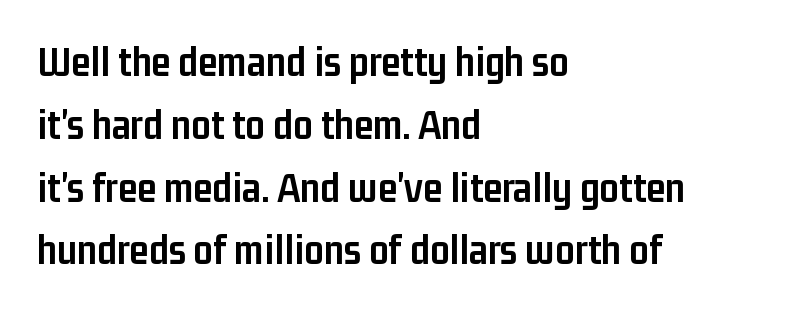
Teacher's note: observe the even left margin — that is flush-left alignment. Think of a printed novel: that variable character pitch is what you see here. Posture: vertical. The typesetting leans heavy: a genuine bold. Has an underline been added? It has not. How would I describe the line gaps? Plain and ordinary.
